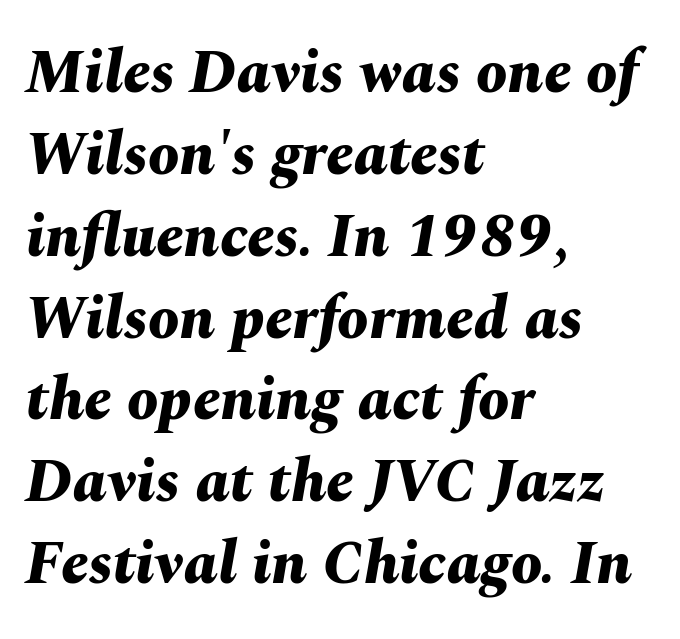
{"italic": "yes", "lean": "right", "slant_degrees": 10, "bold": "yes", "weight": "bold", "width": "normal", "stroke_contrast": "medium", "x_height": "medium", "monospaced": "no", "underline": "no", "align": "left", "line_spacing": "normal", "line_spacing_ratio": 1.32, "letter_spacing": "normal", "letter_spacing_em": 0.0, "glyph_px": 62}
